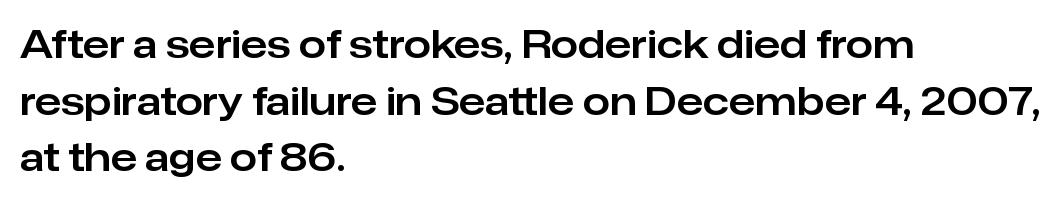
Q: Is the text italic (slanted)? A: No, it is upright.
Q: Is the typeface a serif or a sans-serif typeface? A: Sans-serif.
Q: Is the text underlined? A: No.
Q: How is the paragraph aligned? A: Left-aligned.
Q: Is the spacing between letters normal or unusually wide? A: Normal.
Q: Is the spacing between lines tight, normal or loose? A: Normal.
Q: Width (condensed, normal, or wide)? A: Normal.
Q: Stroke contrast? A: Low.
Q: x-height? A: Medium.
Q: Monospaced? A: No.
